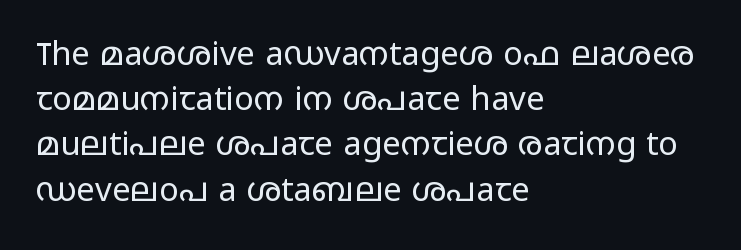
{"serif": "no", "italic": "no", "bold": "no", "weight": "regular", "width": "wide", "stroke_contrast": "low", "x_height": "medium", "monospaced": "no", "underline": "no", "align": "left", "line_spacing": "normal", "line_spacing_ratio": 1.37, "letter_spacing": "normal", "letter_spacing_em": 0.0, "glyph_px": 33}
